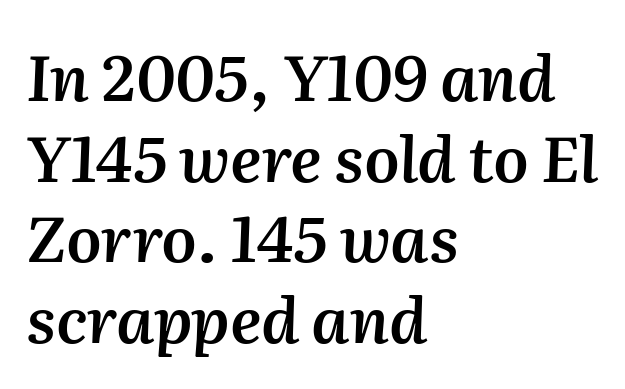
The image shows 63 px semibold type, italic (leaning right); set left-aligned, normal line spacing (1.28x), normal letter spacing, not underlined; medium stroke contrast and a medium x-height.
